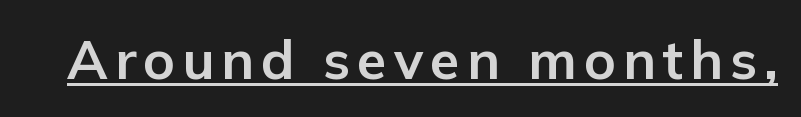
{"serif": "no", "italic": "no", "bold": "yes", "weight": "bold", "width": "normal", "stroke_contrast": "low", "x_height": "medium", "monospaced": "no", "underline": "yes", "glyph_px": 54}
